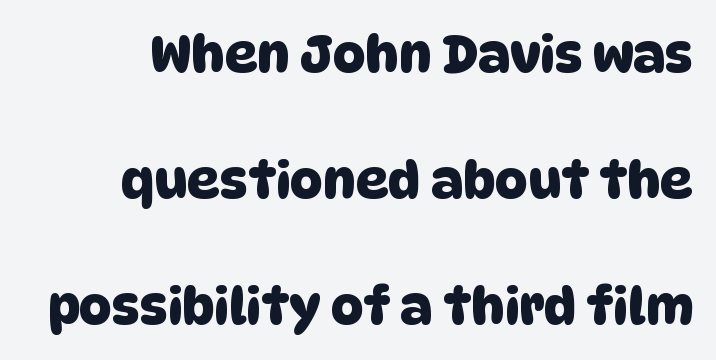
The image shows 51 px sans-serif type; set loose line spacing (2.47x), normal letter spacing, not underlined; low stroke contrast and a large x-height.
